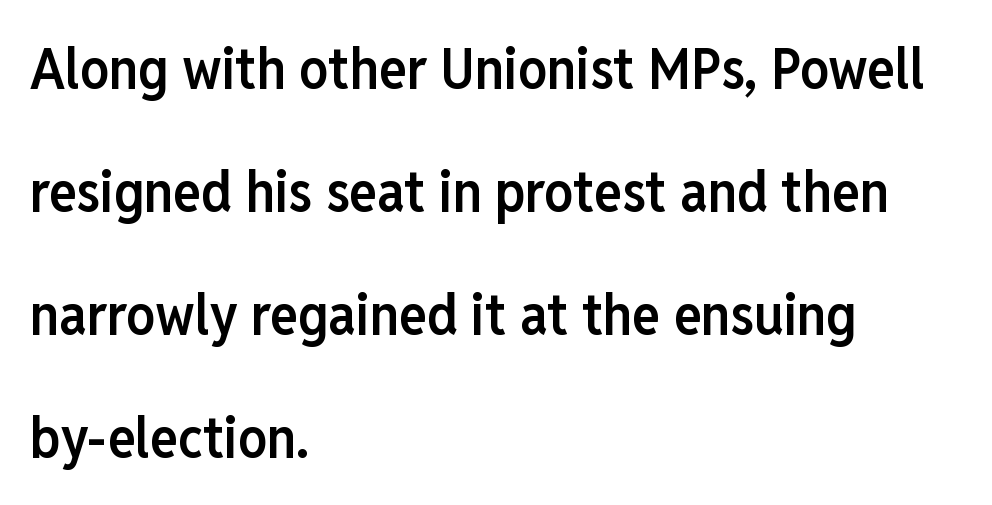
Q: Is the text bold? A: Semi-bold.
Q: Is the text italic (slanted)? A: No, it is upright.
Q: Is the typeface a serif or a sans-serif typeface? A: Sans-serif.
Q: Is the text underlined? A: No.
Q: How is the paragraph aligned? A: Left-aligned.
Q: Is the spacing between letters normal or unusually wide? A: Normal.
Q: Is the spacing between lines tight, normal or loose? A: Loose.
Q: Width (condensed, normal, or wide)? A: Condensed.
Q: Stroke contrast? A: Low.
Q: x-height? A: Medium.
Q: Monospaced? A: No.
